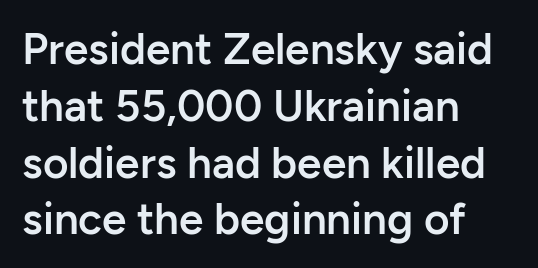
{"serif": "no", "italic": "no", "bold": "semi", "weight": "semibold", "width": "normal", "stroke_contrast": "low", "x_height": "medium", "monospaced": "no", "underline": "no", "align": "left", "line_spacing": "normal", "line_spacing_ratio": 1.29, "letter_spacing": "normal", "letter_spacing_em": 0.0, "glyph_px": 44}
